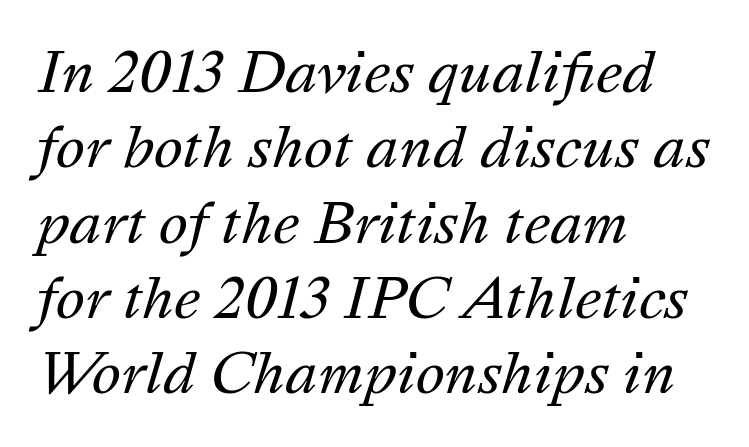
The image shows 55 px regular-weight type, italic (leaning right); set left-aligned, normal line spacing (1.37x), normal letter spacing, not underlined; medium stroke contrast and a medium x-height.
